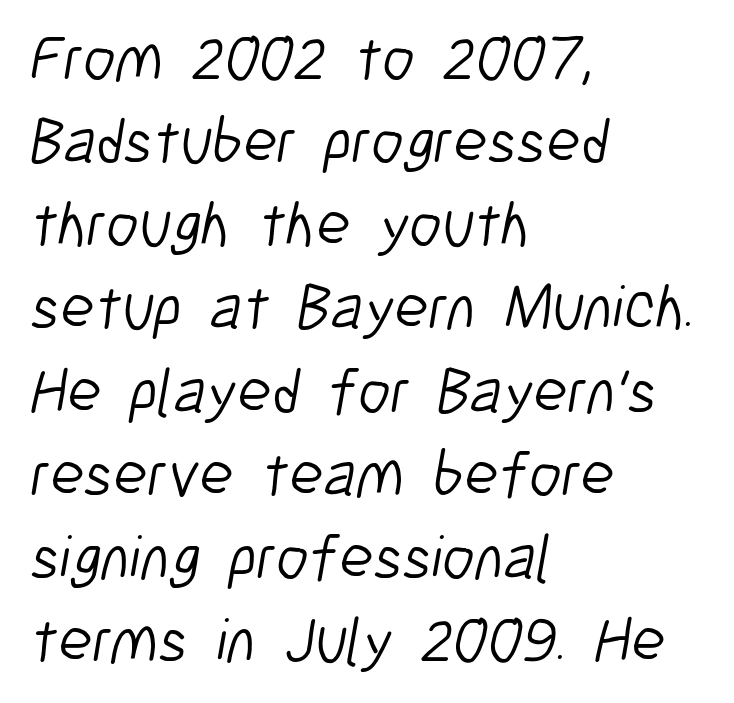
No extra tracking has been applied to these lines. Character widths vary here, with narrow letters taking less room than wide ones. Descenders are the only things crossing below the line. This rendering uses left alignment, leaving the right contour irregular. The rows are spaced the way most documents space them. The cut favours lightness, reaching ordinary text weight at its darkest.
